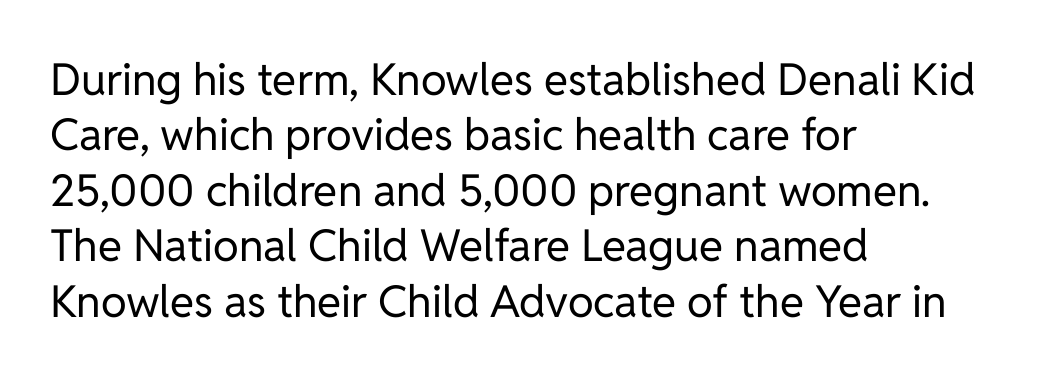
Short note: letters normally spaced. Only glyphs here, with clear space below each row. A typesetter would call this proportional, since set widths differ per character. Casual observation: everything's shoved over to the left. These lines sit exactly where default settings would place them. This is the regular roman posture of the typeface.
